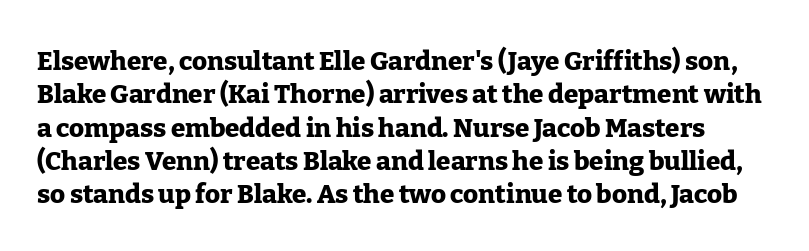
{"italic": "no", "bold": "yes", "underline": "no", "line_spacing": "normal", "line_spacing_ratio": 1.28, "letter_spacing": "normal", "letter_spacing_em": 0.0, "glyph_px": 26}
